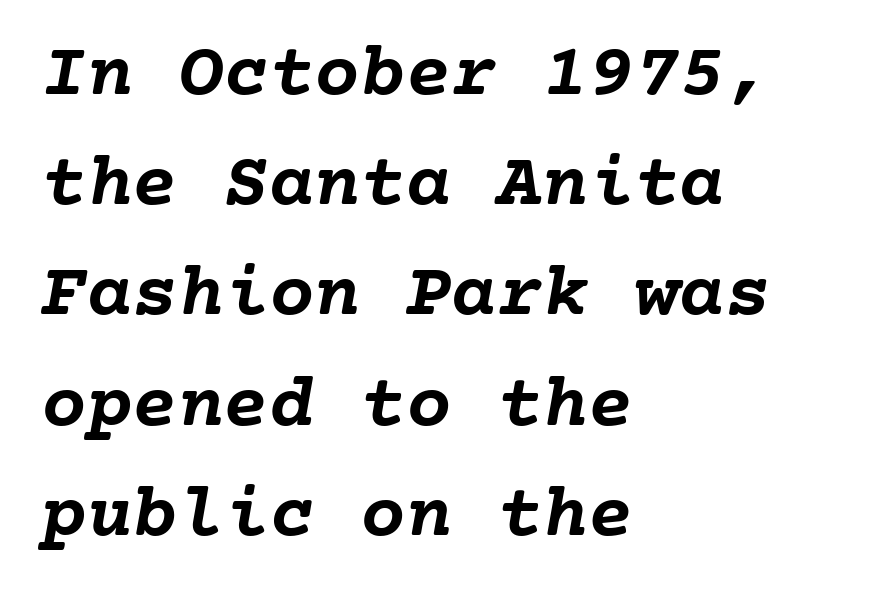
The image shows 76 px semibold type, monospaced; set left-aligned, normal line spacing (1.45x), normal letter spacing, not underlined; low stroke contrast and a medium x-height.
